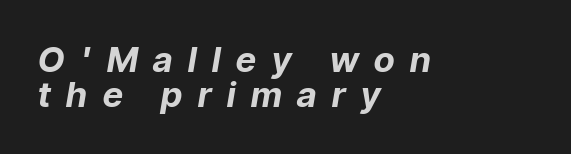
The compositor pushed each line to the left boundary. The baseline area is clear. Weight: bold. Students, observe: this is what under-led, compact text looks like. Does extra space separate the letters? Yes, quite a lot of it. This sample has the flowing, uneven cadence of proportional lettering.
